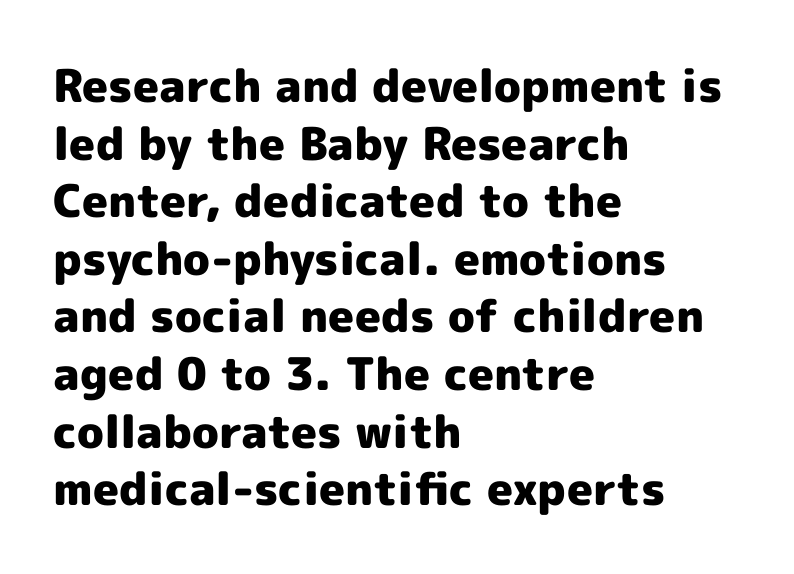
The image shows 45 px heavy sans-serif type, upright; set left-aligned, normal line spacing (1.28x), normal letter spacing, not underlined; a medium x-height.
